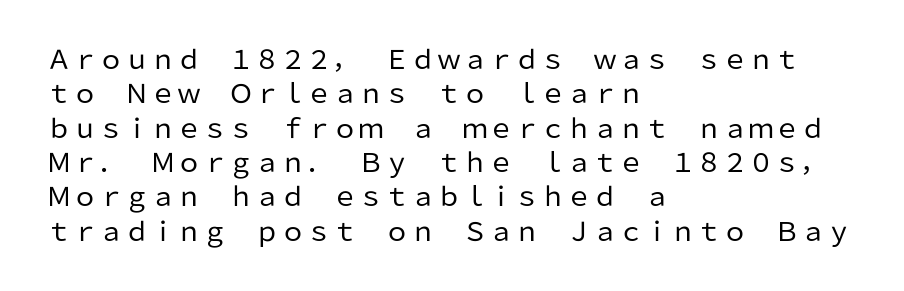
The image shows 26 px text type, upright; set left-aligned, normal line spacing (1.32x), normal letter spacing, not underlined.
